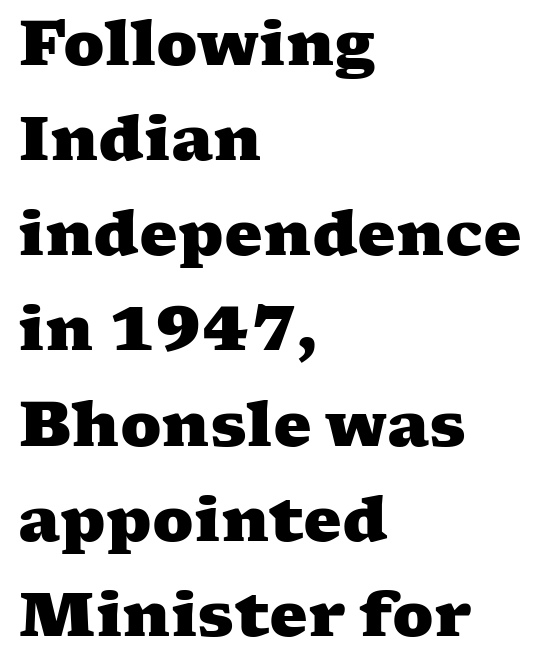
Q: Is the text bold? A: Yes.
Q: Is the typeface a serif or a sans-serif typeface? A: Serif.
Q: Is the text underlined? A: No.
Q: How is the paragraph aligned? A: Left-aligned.
Q: Is the spacing between letters normal or unusually wide? A: Normal.
Q: Is the spacing between lines tight, normal or loose? A: Normal.
Q: Width (condensed, normal, or wide)? A: Wide.
Q: Stroke contrast? A: Medium.
Q: x-height? A: Medium.
Q: Monospaced? A: No.
